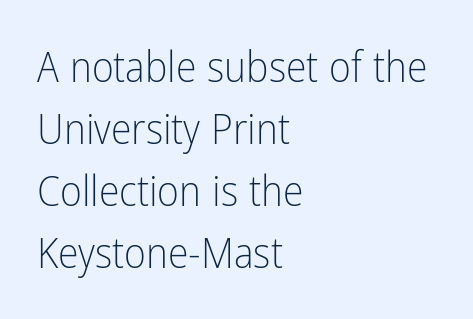
{"serif": "no", "italic": "no", "bold": "no", "weight": "light", "width": "condensed", "stroke_contrast": "low", "x_height": "medium", "monospaced": "no", "underline": "no", "align": "left", "line_spacing": "normal", "line_spacing_ratio": 1.48, "letter_spacing": "normal", "letter_spacing_em": 0.0, "glyph_px": 42}
